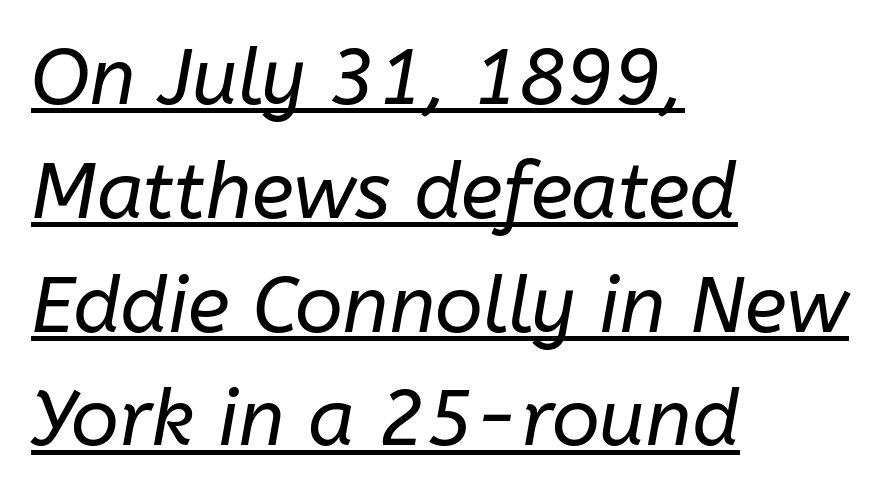
The image shows 79 px regular-weight type, italic (leaning right); set left-aligned, normal line spacing (1.44x), normal letter spacing, underlined; low stroke contrast and a medium x-height.
